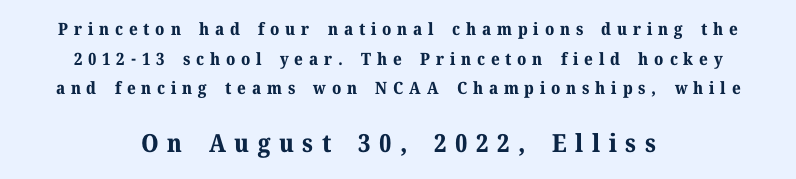
Q: Is the text bold? A: Yes.
Q: Is the text italic (slanted)? A: No, it is upright.
Q: Is the text underlined? A: No.
Q: How is the paragraph aligned? A: Centered.
Q: Is the spacing between letters normal or unusually wide? A: Unusually wide.
Q: Which block of text is set in a larger size, the first (top) or the second (bottom)? A: The second (bottom) one.
